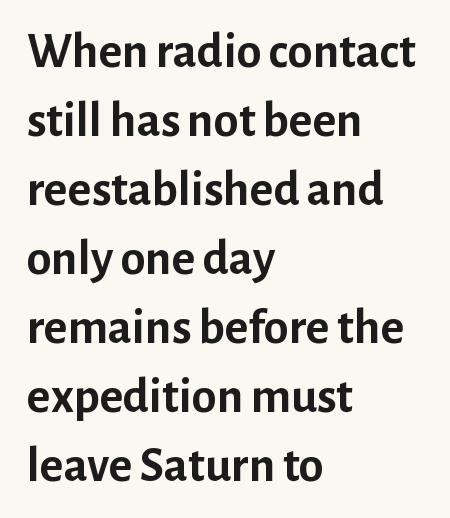
Q: Is the text bold? A: Yes.
Q: Is the text italic (slanted)? A: No, it is upright.
Q: Is the typeface a serif or a sans-serif typeface? A: Sans-serif.
Q: Is the text underlined? A: No.
Q: How is the paragraph aligned? A: Left-aligned.
Q: Is the spacing between letters normal or unusually wide? A: Normal.
Q: Is the spacing between lines tight, normal or loose? A: Normal.
Q: Width (condensed, normal, or wide)? A: Normal.
Q: Stroke contrast? A: Low.
Q: x-height? A: Medium.
Q: Monospaced? A: No.
